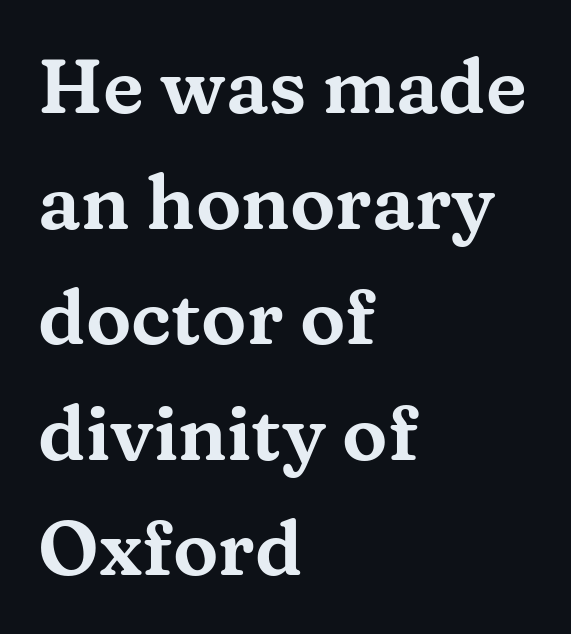
Q: Is the text italic (slanted)? A: No, it is upright.
Q: Is the typeface a serif or a sans-serif typeface? A: Serif.
Q: Is the text underlined? A: No.
Q: How is the paragraph aligned? A: Left-aligned.
Q: Is the spacing between letters normal or unusually wide? A: Normal.
Q: Is the spacing between lines tight, normal or loose? A: Normal.
Q: Width (condensed, normal, or wide)? A: Wide.
Q: Stroke contrast? A: Medium.
Q: x-height? A: Medium.
Q: Monospaced? A: No.
